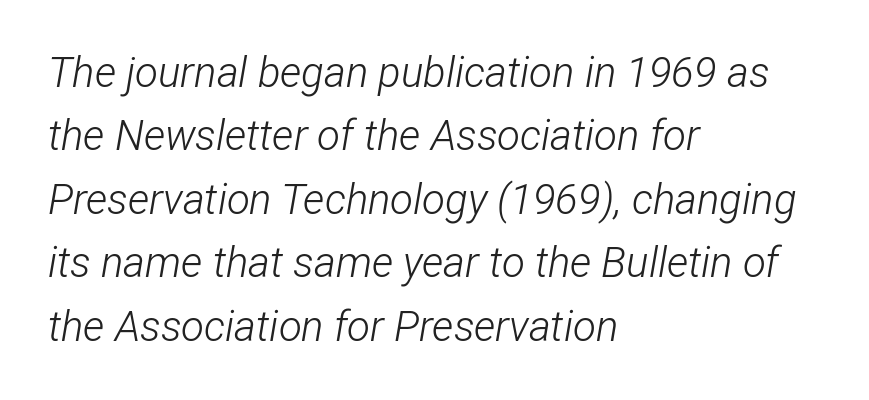
Q: Is the text bold? A: No.
Q: Is the text italic (slanted)? A: Yes, it leans right by about 12 degrees.
Q: Is the text underlined? A: No.
Q: How is the paragraph aligned? A: Left-aligned.
Q: Is the spacing between letters normal or unusually wide? A: Normal.
Q: Is the spacing between lines tight, normal or loose? A: Normal.
Q: Width (condensed, normal, or wide)? A: Condensed.
Q: Stroke contrast? A: Low.
Q: x-height? A: Medium.
Q: Monospaced? A: No.
